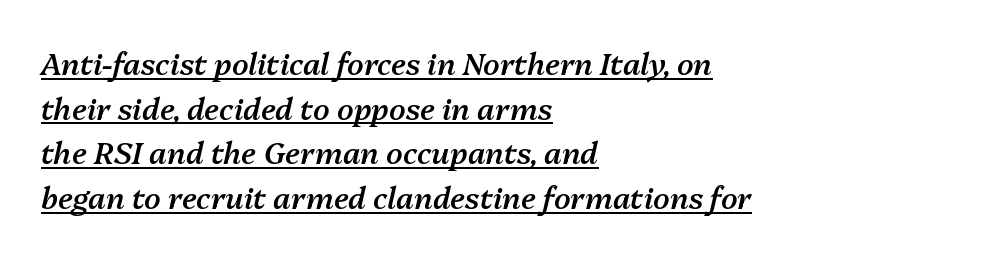
Q: Is the text bold? A: Semi-bold.
Q: Is the text italic (slanted)? A: Yes, it leans right by about 13 degrees.
Q: Is the text underlined? A: Yes.
Q: How is the paragraph aligned? A: Left-aligned.
Q: Is the spacing between letters normal or unusually wide? A: Normal.
Q: Is the spacing between lines tight, normal or loose? A: Normal.
Q: Width (condensed, normal, or wide)? A: Normal.
Q: Stroke contrast? A: Medium.
Q: x-height? A: Medium.
Q: Monospaced? A: No.
